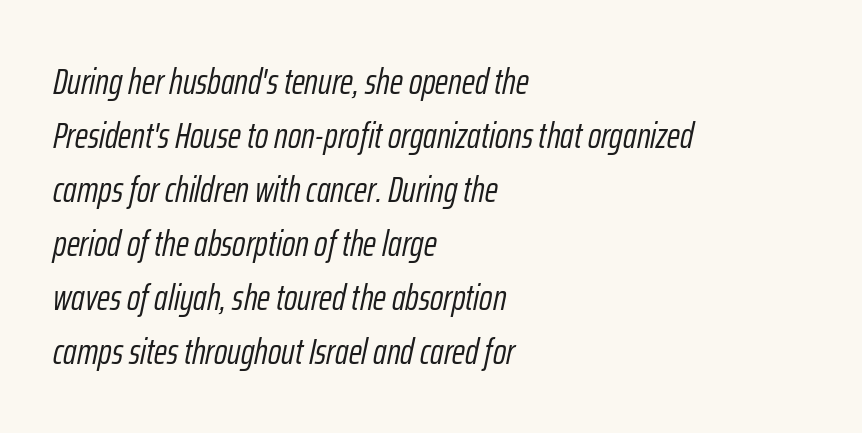
Q: Is the text bold? A: No.
Q: Is the text italic (slanted)? A: Yes, it leans right by about 12 degrees.
Q: Is the text underlined? A: No.
Q: How is the paragraph aligned? A: Left-aligned.
Q: Is the spacing between letters normal or unusually wide? A: Normal.
Q: Is the spacing between lines tight, normal or loose? A: Normal.
Q: Width (condensed, normal, or wide)? A: Condensed.
Q: Stroke contrast? A: Low.
Q: x-height? A: Medium.
Q: Monospaced? A: No.
